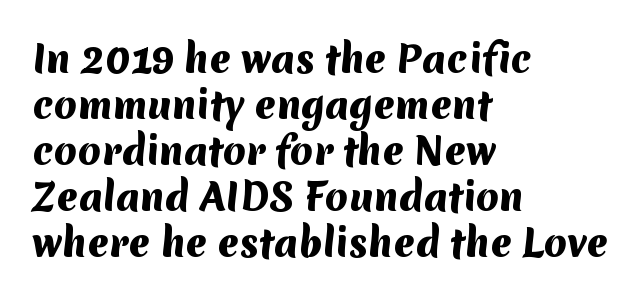
The image shows 37 px heavy sans-serif type; set left-aligned, line spacing 1.24x, normal letter spacing, not underlined; medium stroke contrast and a medium x-height.
